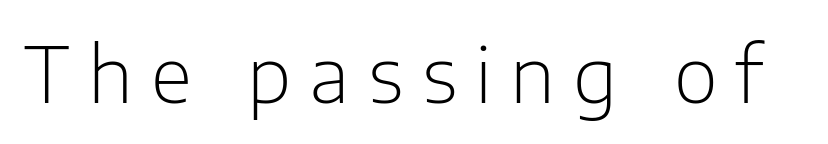
The rendering uses natural spacing where letterforms have individual widths. The space beneath each line is pristine and unruled. Quick note: not italic, upright. Letterform terminals end flat and unadorned throughout the passage.
